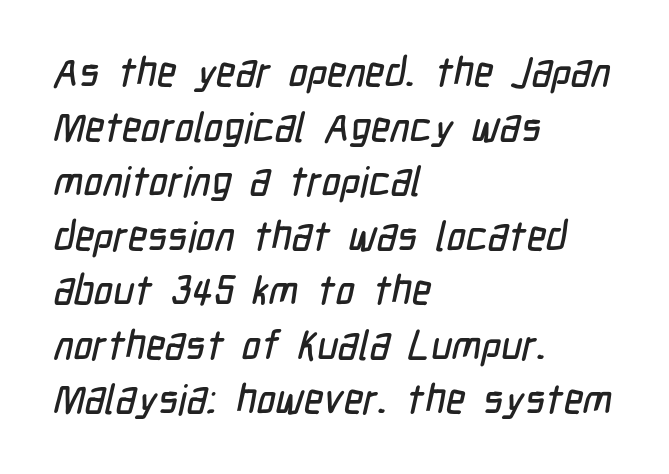
{"serif": "no", "width": "condensed", "stroke_contrast": "low", "x_height": "medium", "monospaced": "no", "underline": "no", "align": "left", "line_spacing": "normal", "line_spacing_ratio": 1.33, "letter_spacing": "normal", "letter_spacing_em": 0.0, "glyph_px": 41}
